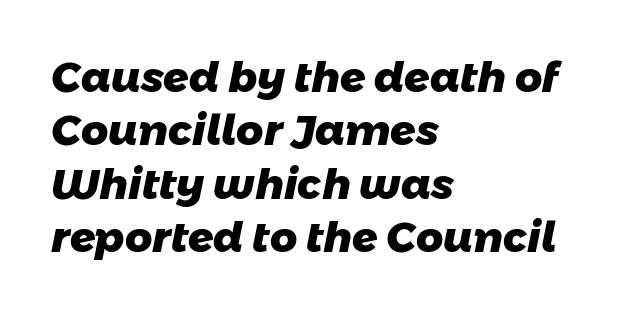
Nothing unusual about the tracking: characters are spaced as the font intends. Look at the stroke-to-counter ratio: heavy, a bold. Lines of text with bare space underneath. Is this a fixed-width face? No — the glyphs have proportional, varying widths. Horizontal alignment here is leftward, the default for most running prose.
